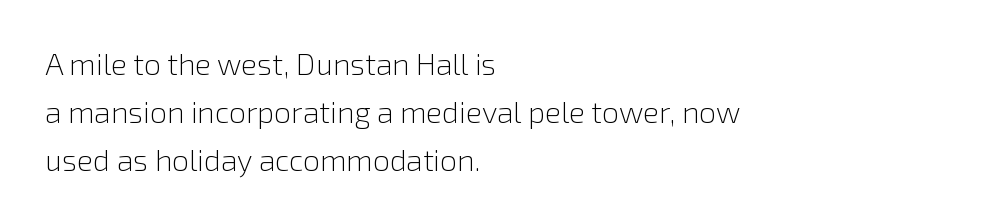
The image shows 30 px light sans-serif type, upright; set left-aligned, normal line spacing (1.6x), normal letter spacing, not underlined; low stroke contrast and a medium x-height.
